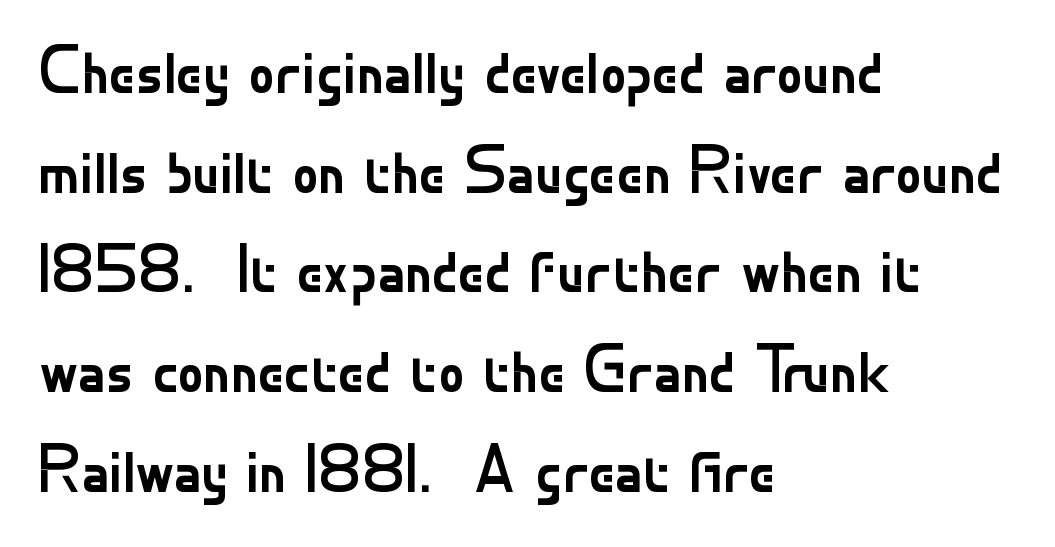
Q: Is the text bold? A: No.
Q: Is the text italic (slanted)? A: No, it is upright.
Q: Is the typeface a serif or a sans-serif typeface? A: Sans-serif.
Q: Is the text underlined? A: No.
Q: How is the paragraph aligned? A: Left-aligned.
Q: Is the spacing between letters normal or unusually wide? A: Normal.
Q: Is the spacing between lines tight, normal or loose? A: Normal.
Q: Width (condensed, normal, or wide)? A: Normal.
Q: Stroke contrast? A: Low.
Q: x-height? A: Small.
Q: Monospaced? A: No.
